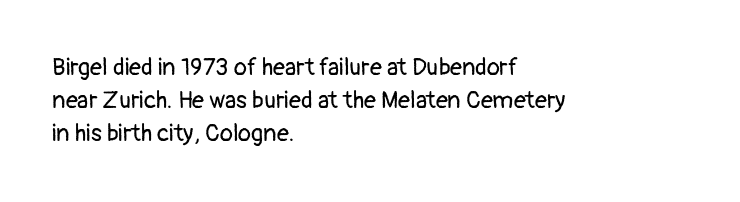
Horizontally, the lines are justified to the leading edge only. A roman cut, with each character standing at attention. The lines sit at an ordinary, default distance from one another. The font sits on the lighter half of the weight spectrum, regular included. Just letters on the line, the space beneath them empty. Standard letterfit; no display-style spreading of the glyphs.
